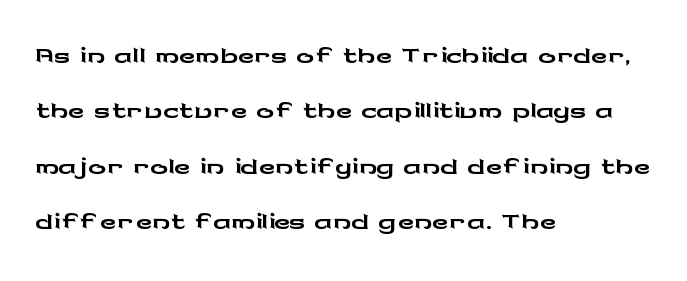
The image shows 45 px wide sans-serif type, upright; set left-aligned, line spacing 1.23x, normal letter spacing, not underlined; low stroke contrast and a medium x-height.
